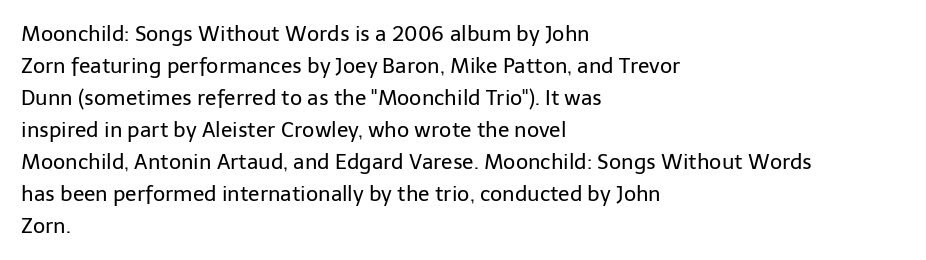
{"italic": "no", "bold": "no", "underline": "no", "align": "left", "line_spacing": "normal", "line_spacing_ratio": 1.52, "letter_spacing": "normal", "letter_spacing_em": 0.0, "glyph_px": 21}
